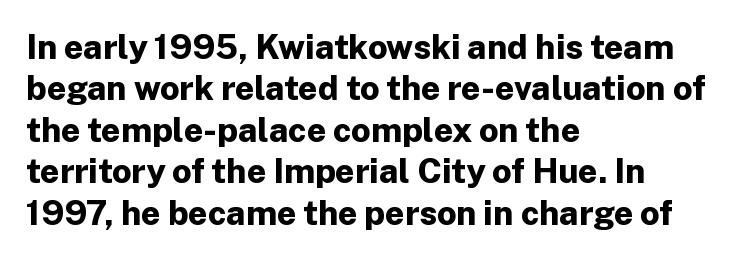
The image shows 34 px bold sans-serif type, upright; set left-aligned, line spacing 1.22x, normal letter spacing, not underlined; low stroke contrast and a medium x-height.
